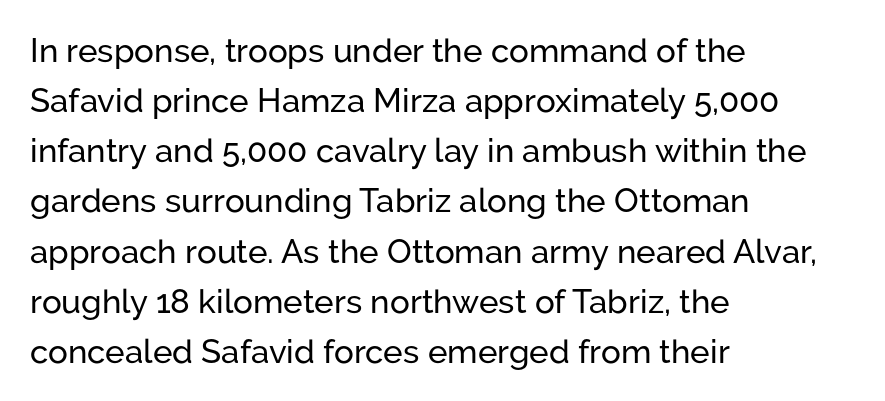
Q: Is the text italic (slanted)? A: No, it is upright.
Q: Is the typeface a serif or a sans-serif typeface? A: Sans-serif.
Q: Is the text underlined? A: No.
Q: How is the paragraph aligned? A: Left-aligned.
Q: Is the spacing between letters normal or unusually wide? A: Normal.
Q: Is the spacing between lines tight, normal or loose? A: Normal.
Q: Width (condensed, normal, or wide)? A: Normal.
Q: Stroke contrast? A: Low.
Q: x-height? A: Medium.
Q: Monospaced? A: No.
